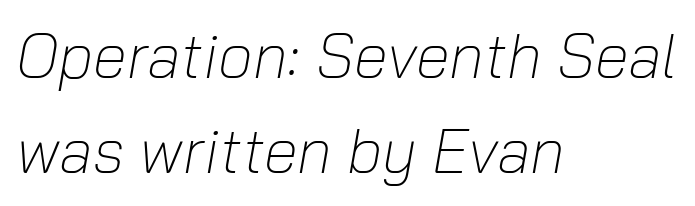
Q: Is the text bold? A: No.
Q: Is the text italic (slanted)? A: Yes, it leans right by about 10 degrees.
Q: Is the text underlined? A: No.
Q: How is the paragraph aligned? A: Left-aligned.
Q: Is the spacing between letters normal or unusually wide? A: Normal.
Q: Is the spacing between lines tight, normal or loose? A: Normal.
Q: Width (condensed, normal, or wide)? A: Normal.
Q: Stroke contrast? A: Low.
Q: x-height? A: Medium.
Q: Monospaced? A: No.
